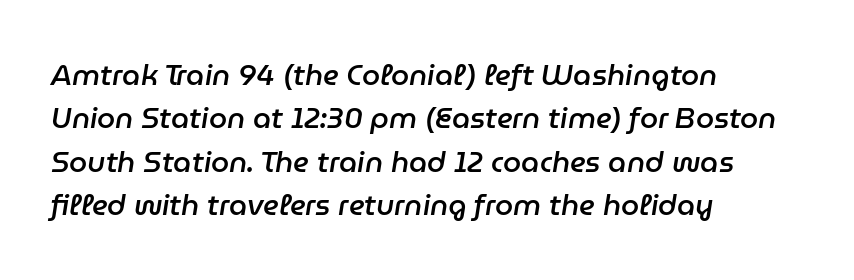
Leading: standard. A bit beefed up — I'd call it semibold rather than bold. Rule under the text: the space is simply empty. Does the lettering tilt? It does — this is italic. Varying glyph widths throughout — classic text-font behaviour. The tracking reads as untouched default to a designer's eye.
